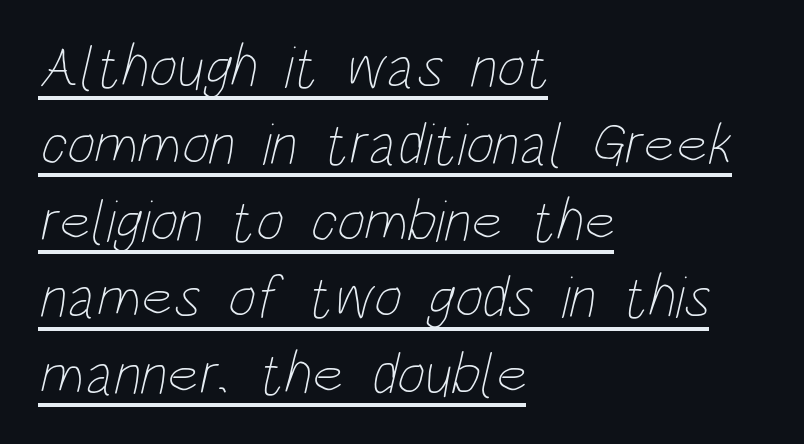
The image shows 60 px thin, condensed type; set left-aligned, normal line spacing (1.28x), normal letter spacing, underlined; low stroke contrast and a large x-height.
